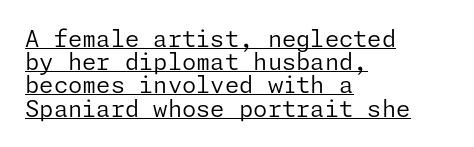
{"italic": "no", "bold": "no", "underline": "yes", "align": "left", "line_spacing": "tight", "line_spacing_ratio": 1.01, "letter_spacing": "normal", "letter_spacing_em": 0.0, "glyph_px": 23}
